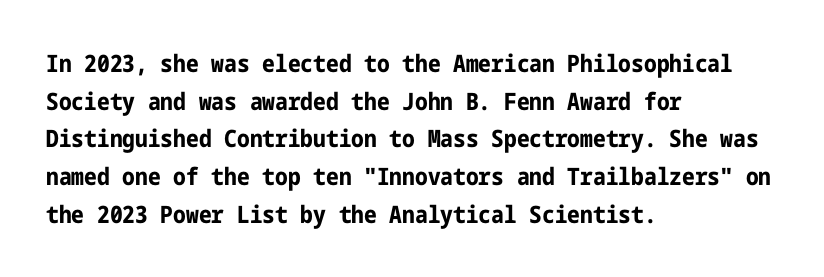
Q: Is the text bold? A: Yes.
Q: Is the text italic (slanted)? A: No, it is upright.
Q: Is the text underlined? A: No.
Q: How is the paragraph aligned? A: Left-aligned.
Q: Is the spacing between letters normal or unusually wide? A: Normal.
Q: Is the spacing between lines tight, normal or loose? A: Normal.
